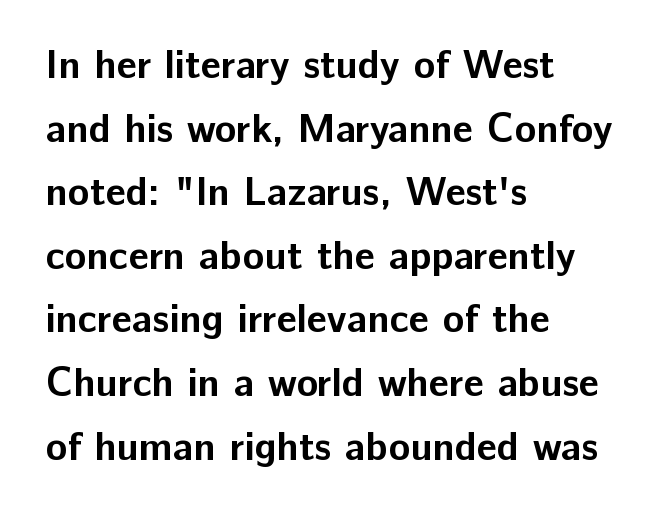
Decoration check: the copy has no underline. The sample has been set heavy, in full bold. Letter spacing: default. Upright lettering throughout.
